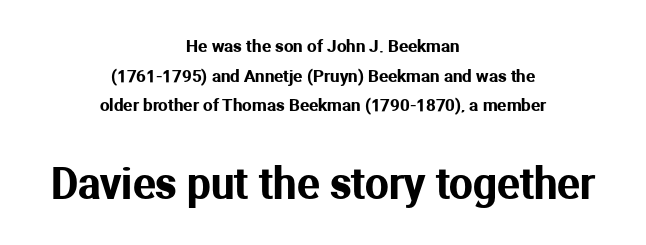
Q: Is the text italic (slanted)? A: No, it is upright.
Q: Is the typeface a serif or a sans-serif typeface? A: Sans-serif.
Q: Is the text underlined? A: No.
Q: How is the paragraph aligned? A: Centered.
Q: Is the spacing between letters normal or unusually wide? A: Normal.
Q: Which block of text is set in a larger size, the first (top) or the second (bottom)? A: The second (bottom) one.
Q: Width (condensed, normal, or wide)? A: Normal.
Q: Stroke contrast? A: Medium.
Q: x-height? A: Medium.
Q: Monospaced? A: No.
